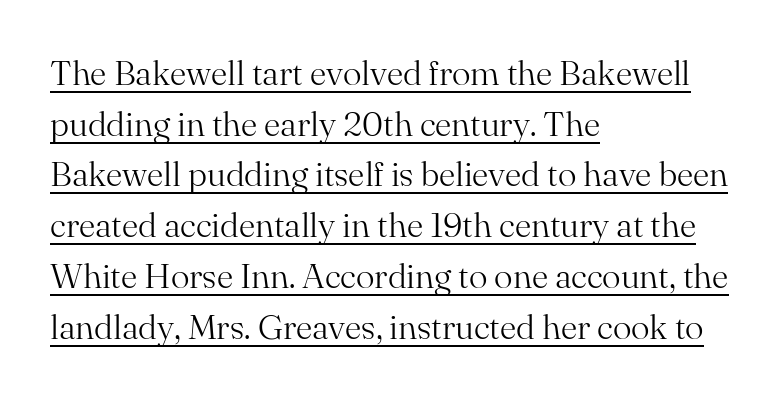
The image shows 35 px light serif type, upright; set left-aligned, normal line spacing (1.45x), normal letter spacing, underlined; medium stroke contrast and a small x-height.
